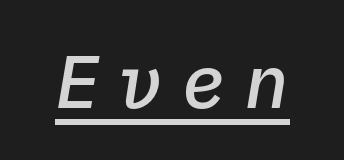
Does a line run under the words? Yes, clearly. The specimen reads as italic at a glance. These lines are rendered in a fixed-pitch font. The font is running at a semibold setting, under full bold.
